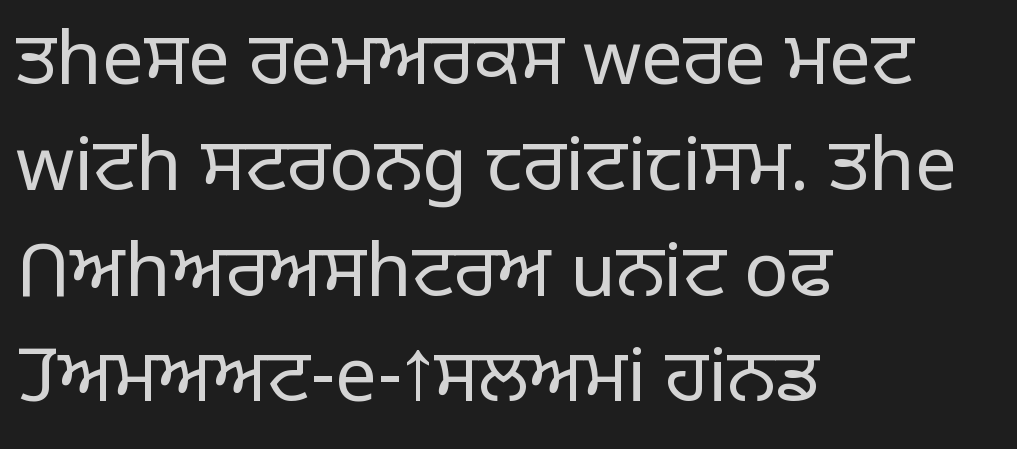
The image shows 74 px light sans-serif type, upright; set left-aligned, normal line spacing (1.43x), normal letter spacing, not underlined; low stroke contrast and a large x-height.
